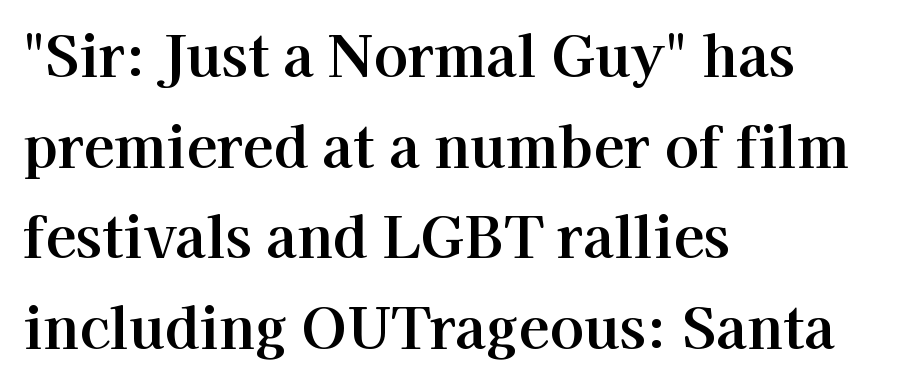
{"serif": "yes", "italic": "no", "width": "normal", "stroke_contrast": "high", "x_height": "medium", "monospaced": "no", "underline": "no", "align": "left", "line_spacing": "normal", "line_spacing_ratio": 1.59, "letter_spacing": "normal", "letter_spacing_em": 0.0, "glyph_px": 57}
